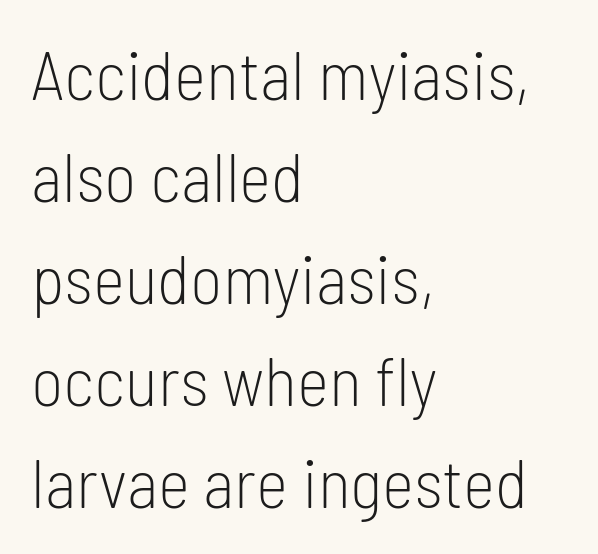
The image shows 69 px light, condensed sans-serif type, upright; set left-aligned, normal line spacing (1.48x), normal letter spacing, not underlined; low stroke contrast and a medium x-height.
